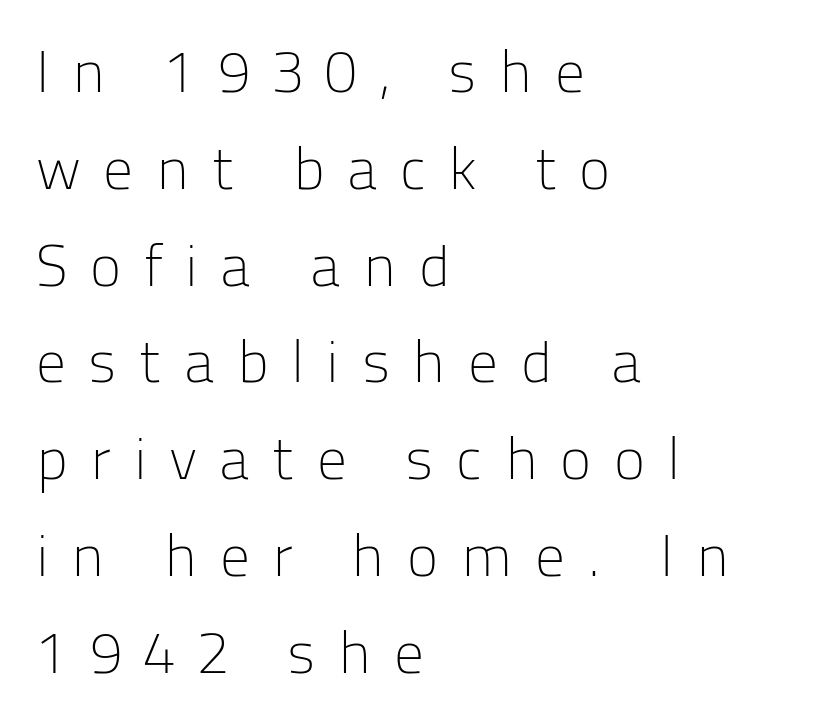
The image shows 59 px light sans-serif type, upright; set left-aligned, normal line spacing (1.64x), unusually wide letter spacing (+0.38 em), not underlined; low stroke contrast and a medium x-height.
